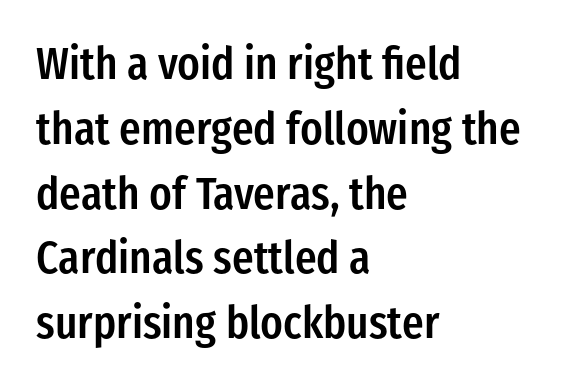
The face used here is proportionally spaced, like ordinary book or web type. The passage is arranged the way most books set body copy — flush left. The face used here is rendered with its standard letterfit. The characters display no serif detailing; their extremities are plain. One glance says typical: line gaps are just what's usual.
